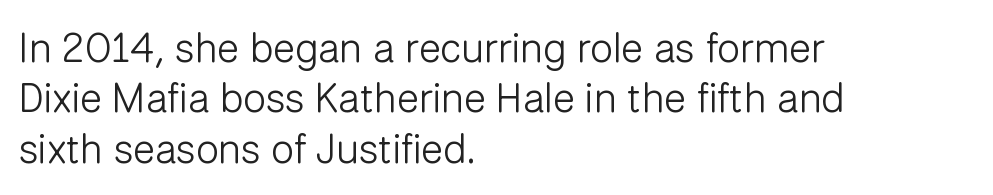
Q: Is the text bold? A: No.
Q: Is the text italic (slanted)? A: No, it is upright.
Q: Is the typeface a serif or a sans-serif typeface? A: Sans-serif.
Q: Is the text underlined? A: No.
Q: How is the paragraph aligned? A: Left-aligned.
Q: Is the spacing between letters normal or unusually wide? A: Normal.
Q: Width (condensed, normal, or wide)? A: Normal.
Q: Stroke contrast? A: Low.
Q: x-height? A: Medium.
Q: Monospaced? A: No.
